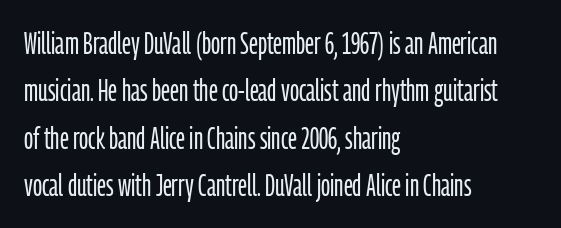
{"serif": "no", "italic": "no", "bold": "no", "weight": "light", "width": "condensed", "stroke_contrast": "low", "x_height": "medium", "monospaced": "no", "underline": "no", "align": "left", "line_spacing": "normal", "line_spacing_ratio": 1.58, "letter_spacing": "normal", "letter_spacing_em": 0.0, "glyph_px": 30}
